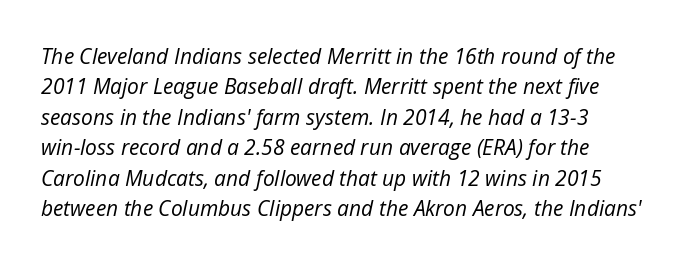
A typesetter would call this zero additional tracking. The gap between lines stays unmarked. The weight tops out at a normal text grade. The block of text has a typical density, with ordinary space between rows. Yep, that's italic — everything's leaning. Visually the block forms a straight wall on the left and a jagged coastline on the right.
